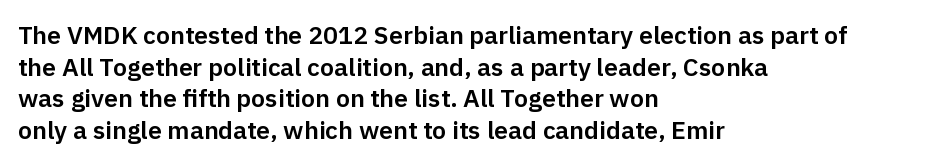
Q: Is the text italic (slanted)? A: No, it is upright.
Q: Is the text underlined? A: No.
Q: How is the paragraph aligned? A: Left-aligned.
Q: Is the spacing between letters normal or unusually wide? A: Normal.
Q: Is the spacing between lines tight, normal or loose? A: Normal.
